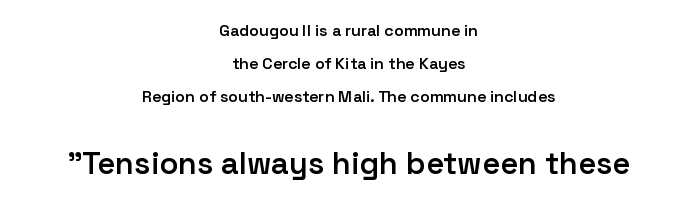
{"serif": "no", "italic": "no", "bold": "semi", "weight": "semibold", "width": "normal", "stroke_contrast": "low", "x_height": "medium", "monospaced": "no", "underline": "no", "align": "center", "line_spacing": "loose", "line_spacing_ratio": 2.05, "letter_spacing": "normal", "letter_spacing_em": 0.0, "larger_block": "second", "size_ratio": 1.94, "glyph_px": 31}
